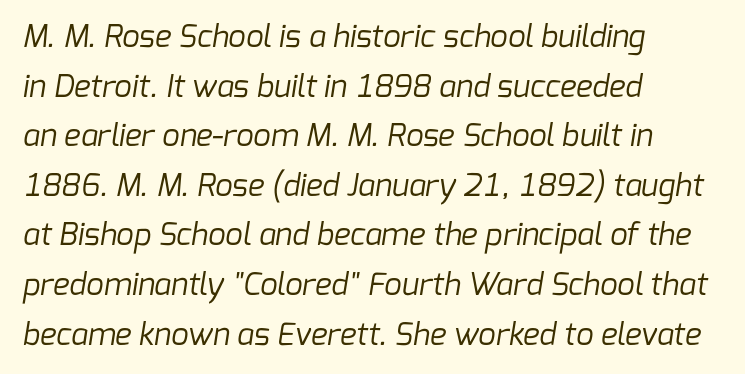
Vertically, the passage feels balanced, rows spaced as you'd expect. A typesetter would call this zero additional tracking. The text block is weighted toward the left margin, trailing off unevenly rightward. Weight class: somewhere from thin through regular. Lines of text with bare space underneath. The font family rendered here belongs to the sans-serif group.
